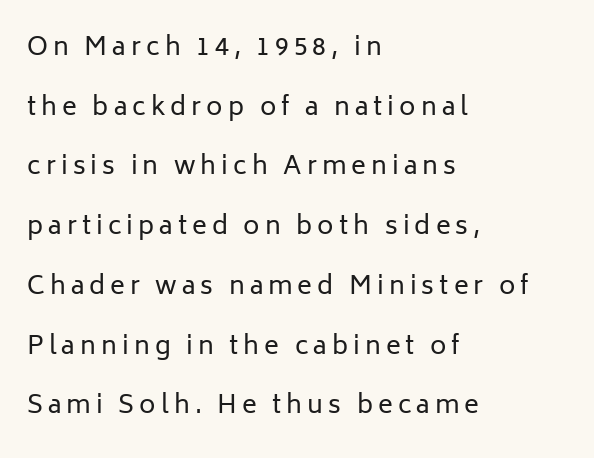
The image shows 25 px text type, upright; set left-aligned, loose line spacing (2.39x), unusually wide letter spacing (+0.2 em), not underlined.
